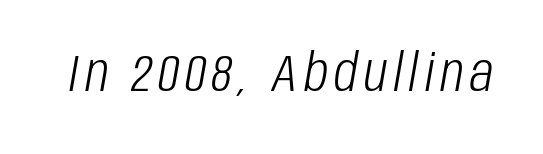
There's an unmistakable incline to the writing here. Vertical stems look standard width or narrower in stroke. Clear beneath every line of the passage. You could not count columns in this text — the font is proportionally spaced.
